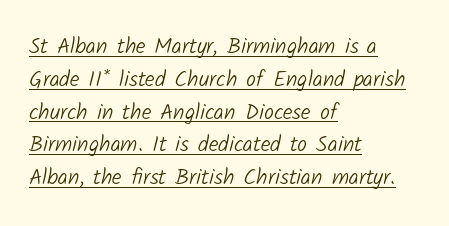
The image shows 22 px text type; set left-aligned, normal line spacing (1.49x), normal letter spacing, underlined.
